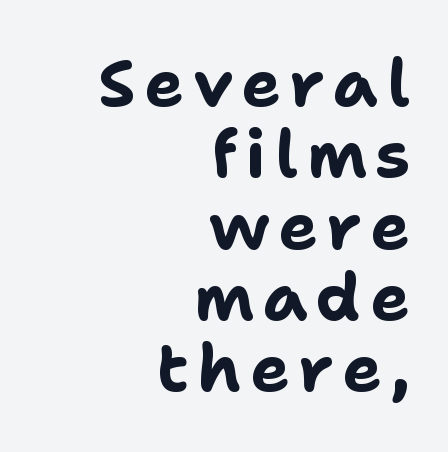
The image shows 66 px bold sans-serif type, upright; set right-aligned, tight line spacing (1.08x), not underlined; low stroke contrast and a medium x-height.
